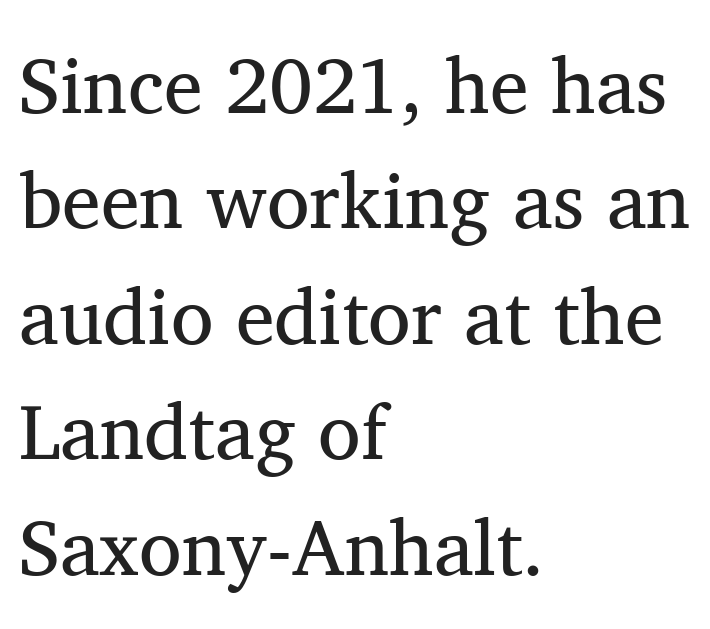
{"serif": "yes", "italic": "no", "bold": "no", "weight": "regular", "width": "normal", "stroke_contrast": "medium", "x_height": "medium", "monospaced": "no", "underline": "no", "align": "left", "line_spacing": "normal", "line_spacing_ratio": 1.48, "letter_spacing": "normal", "letter_spacing_em": 0.0, "glyph_px": 78}
